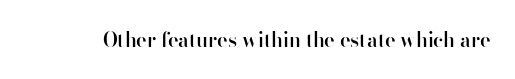
{"italic": "no", "bold": "semi", "underline": "no", "letter_spacing": "normal", "letter_spacing_em": 0.0, "glyph_px": 20}
